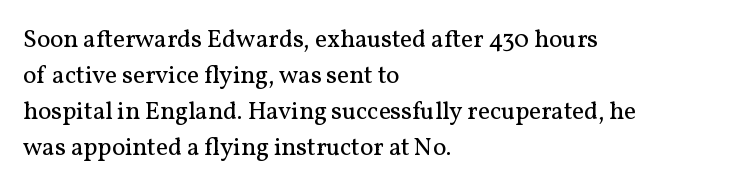
The rendering anchors every line to the left-hand side. Words appear dense and cohesive because spacing is normal. Does the leading feel generous? No, just average. A quiet, ordinary-to-light weight characterises the typeface.
